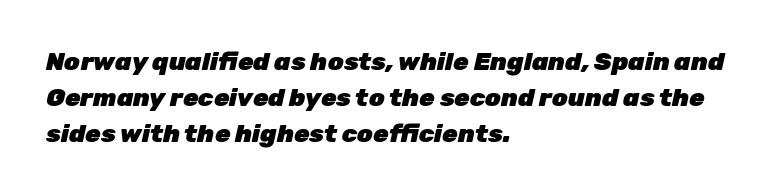
Vertically, the passage feels balanced, rows spaced as you'd expect. The foot of each line stays bare and open. The tracking reads as untouched default to a designer's eye. A student would call this left alignment; a typographer would say flush left, rag right.
